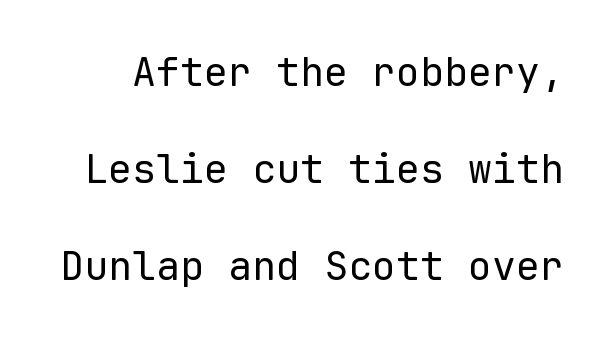
Q: Is the text bold? A: No.
Q: Is the text italic (slanted)? A: No, it is upright.
Q: Is the typeface a serif or a sans-serif typeface? A: Sans-serif.
Q: Is the text underlined? A: No.
Q: Is the spacing between letters normal or unusually wide? A: Normal.
Q: Is the spacing between lines tight, normal or loose? A: Loose.
Q: Width (condensed, normal, or wide)? A: Normal.
Q: Stroke contrast? A: Low.
Q: x-height? A: Medium.
Q: Monospaced? A: Yes.
